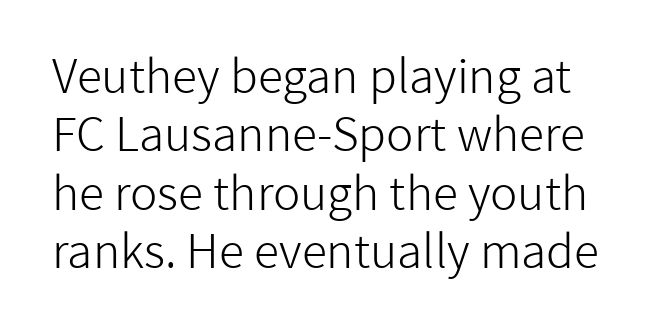
These glyphs show unthickened strokes, regular width or finer. The glyphs are unaccompanied by any horizontal stroke below them. You could not count columns in this text — the font is proportionally spaced. Does extra space separate the letters? No, they use regular spacing. Regarding leading, the lines here are spaced in the standard way.
